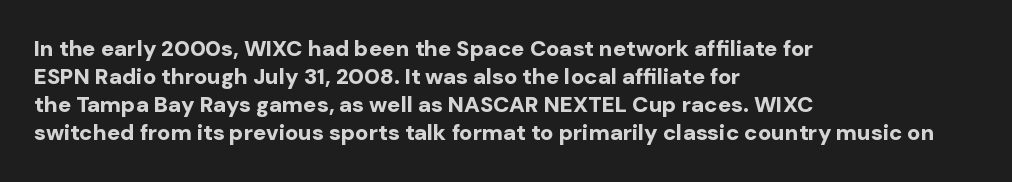
Q: Is the text bold? A: Yes.
Q: Is the text italic (slanted)? A: No, it is upright.
Q: Is the text underlined? A: No.
Q: How is the paragraph aligned? A: Left-aligned.
Q: Is the spacing between letters normal or unusually wide? A: Normal.
Q: Is the spacing between lines tight, normal or loose? A: Normal.
